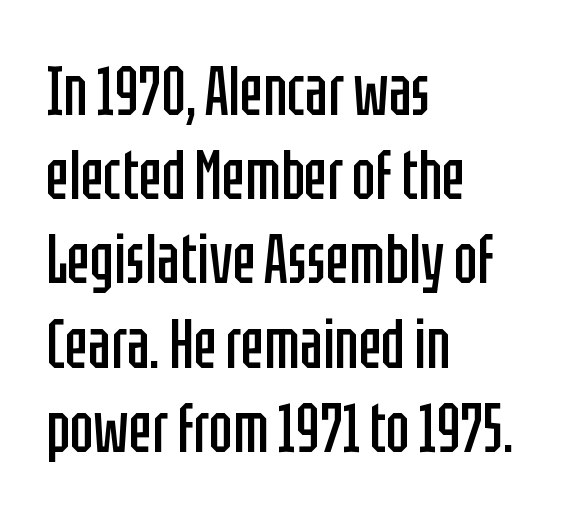
One-word summary of the alignment: left. The specimen omits any rule beneath the text block's lines. These lines are rendered in a variable-pitch font. Here the glyphs are tracked normally, forming tight word shapes. Tall strokes in this sample are plumb rather than angled.
